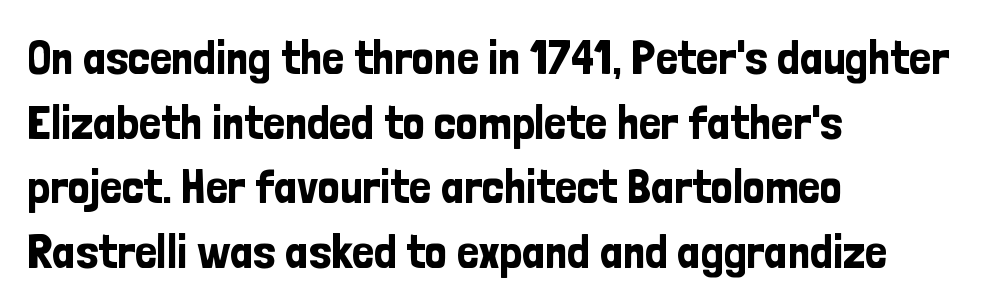
Font category for this specimen: sans-serif. Regarding leading, the lines here are spaced in the standard way. Beneath every word, the page is bare. Italic? Not at all — the glyphs are vertical.
